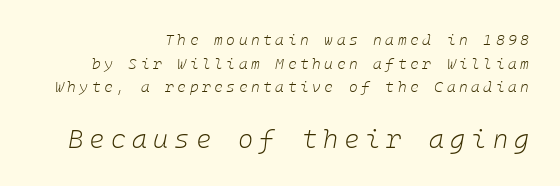
The horizontal fit of the characters is loose and conspicuously gappy. The lines are quadded right. When letters slant like this, we call the style italic. Scale increases going downward across the two blocks.
